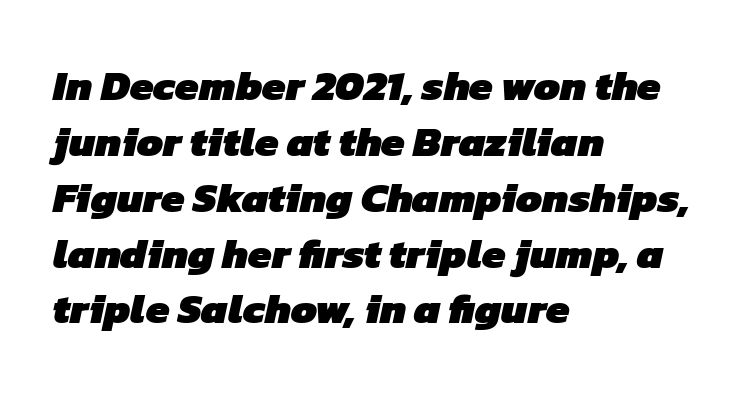
The image shows 42 px heavy sans-serif type; set left-aligned, normal line spacing (1.33x), normal letter spacing, not underlined; low stroke contrast and a medium x-height.
